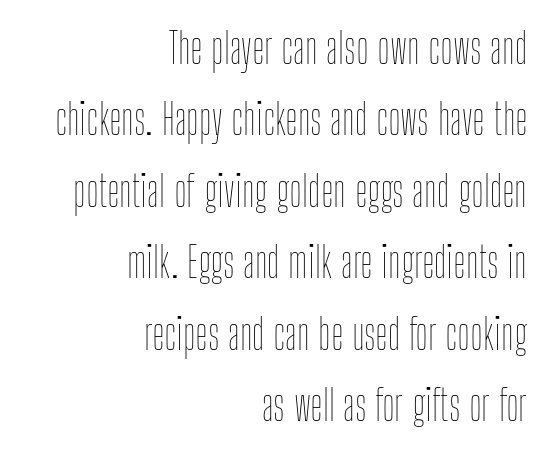
Q: Is the text bold? A: No.
Q: Is the text italic (slanted)? A: No, it is upright.
Q: Is the text underlined? A: No.
Q: How is the paragraph aligned? A: Right-aligned.
Q: Is the spacing between letters normal or unusually wide? A: Normal.
Q: Is the spacing between lines tight, normal or loose? A: Normal.
Q: Width (condensed, normal, or wide)? A: Condensed.
Q: Stroke contrast? A: Low.
Q: x-height? A: Medium.
Q: Monospaced? A: No.
